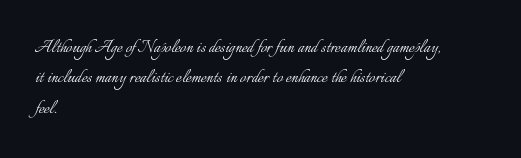
Letter spacing: default. Ink coverage per letter is moderate at most. The rag falls on the right side of this text block. Descenders are the only things crossing below the line. This block has exactly the height ordinary leading produces.
